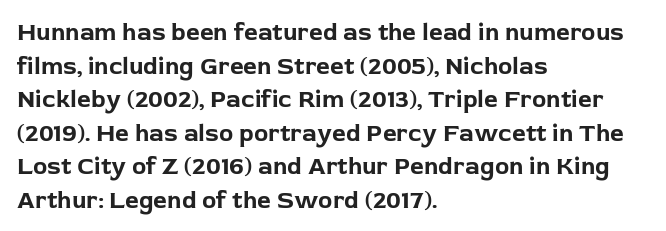
Q: Is the text bold? A: Yes.
Q: Is the text italic (slanted)? A: No, it is upright.
Q: Is the text underlined? A: No.
Q: How is the paragraph aligned? A: Left-aligned.
Q: Is the spacing between letters normal or unusually wide? A: Normal.
Q: Is the spacing between lines tight, normal or loose? A: Normal.
